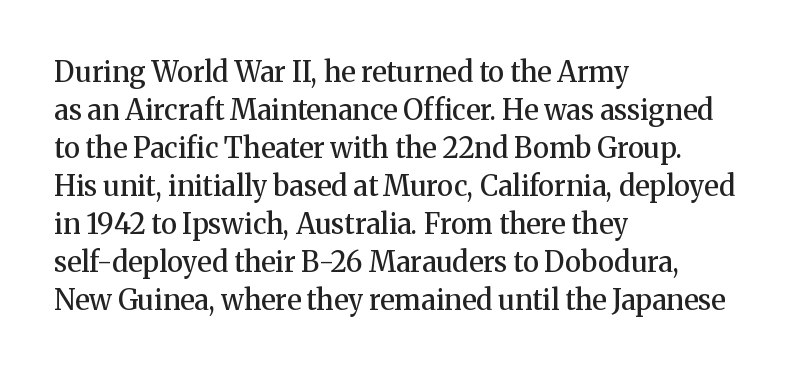
A somewhat darkened texture: the type is semibold rather than bold. Quick note: interline space is typical. Posture: vertical. Spacing verdict: proportional, widths tailored to each character. The horizontal fit of the characters is conventional and even. Quick note: underline off.
